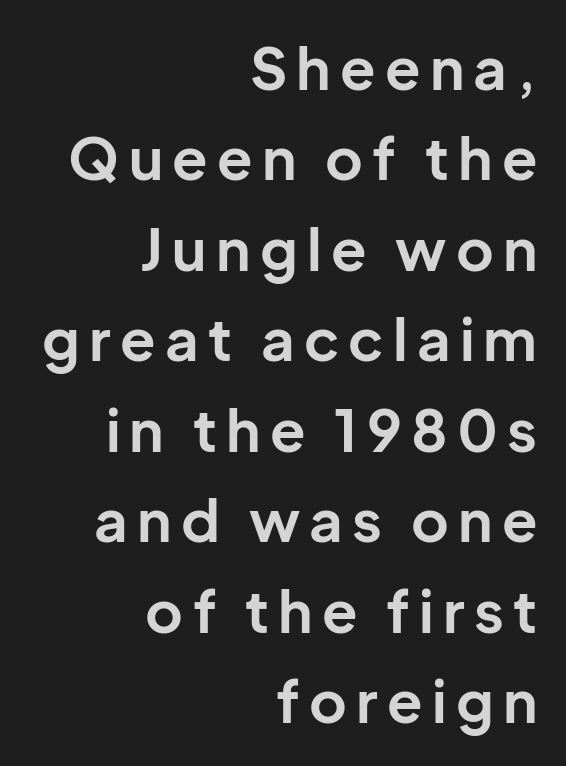
The image shows 58 px bold sans-serif type, upright; set right-aligned, normal line spacing (1.56x), not underlined; low stroke contrast and a medium x-height.
